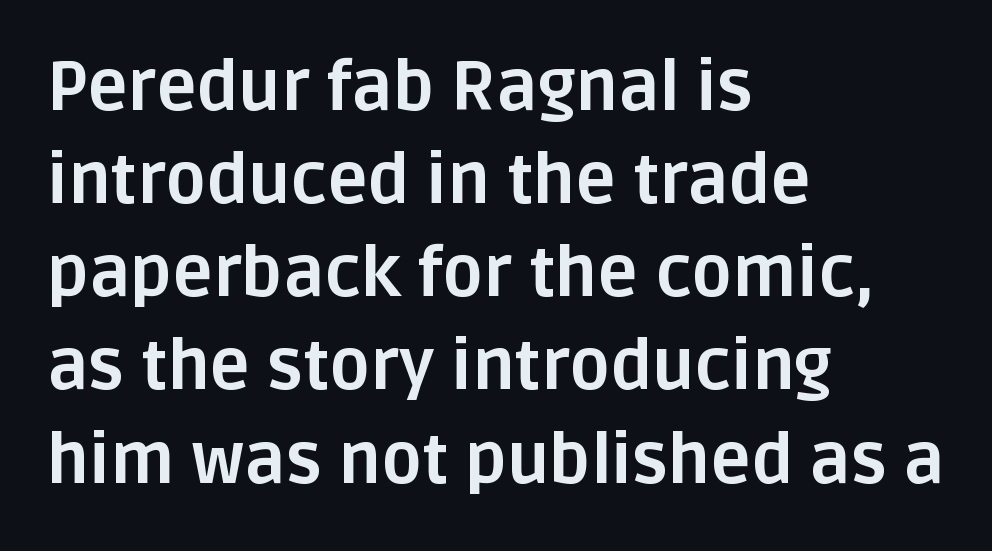
In terms of leading, this rendering sits right in the middle. The rendering uses natural spacing where letterforms have individual widths. This rendering features lettering with no underline. The typesetter chose a ragged-right arrangement here. Classification — sans serif.
